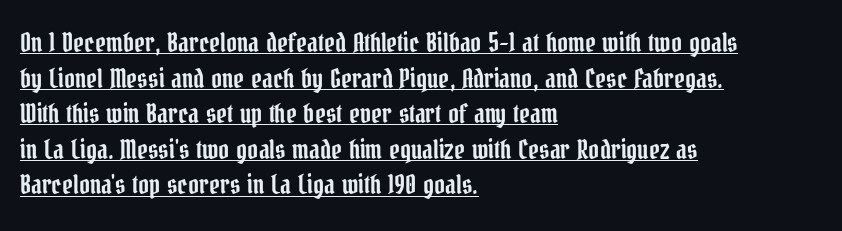
{"italic": "no", "underline": "yes", "align": "left", "line_spacing": "normal", "line_spacing_ratio": 1.37, "letter_spacing": "normal", "letter_spacing_em": 0.0, "glyph_px": 26}
